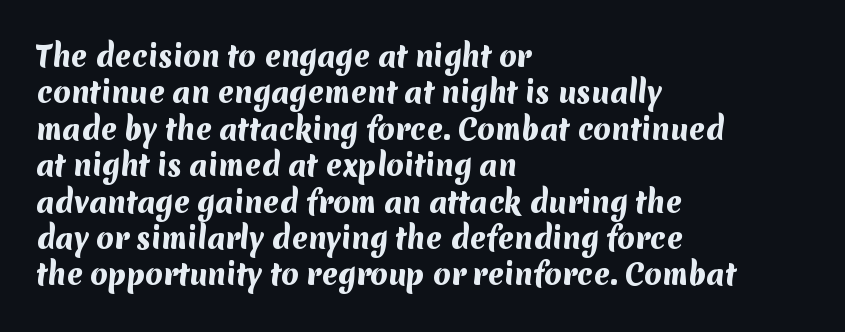
Note the varied advance widths — an 'i' is clearly narrower than an 'm'. The string is rendered with underlining switched off. The text was rendered using a sans face with plain stroke endings. Is the letter spacing exaggerated? No — it looks like the ordinary default. Layout note: lines flush left.
